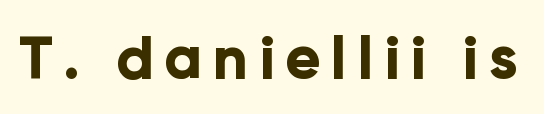
The image shows 59 px bold sans-serif type, upright; set not underlined; low stroke contrast and a medium x-height.
